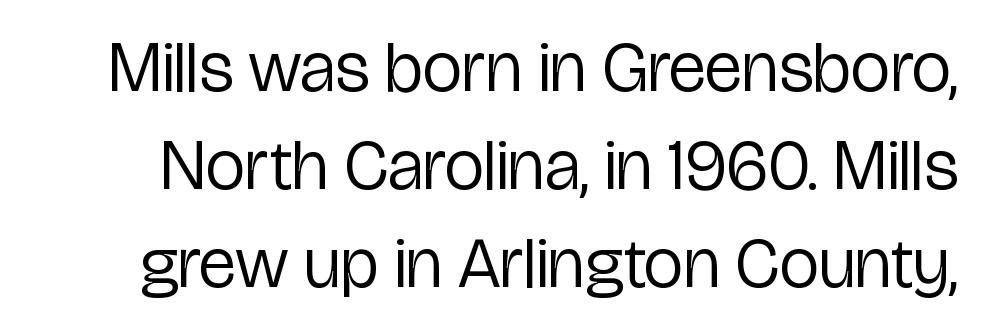
{"serif": "no", "italic": "no", "bold": "no", "weight": "regular", "width": "condensed", "stroke_contrast": "low", "x_height": "medium", "monospaced": "no", "underline": "no", "line_spacing": "normal", "line_spacing_ratio": 1.38, "letter_spacing": "normal", "letter_spacing_em": 0.0, "glyph_px": 71}
